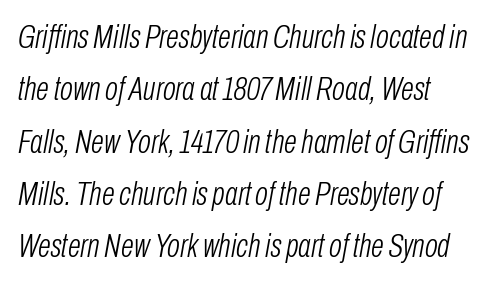
Q: Is the text bold? A: No.
Q: Is the text italic (slanted)? A: Yes, it leans right by about 10 degrees.
Q: Is the text underlined? A: No.
Q: Is the spacing between letters normal or unusually wide? A: Normal.
Q: Is the spacing between lines tight, normal or loose? A: Normal.
Q: Width (condensed, normal, or wide)? A: Condensed.
Q: Stroke contrast? A: Low.
Q: x-height? A: Medium.
Q: Monospaced? A: No.
